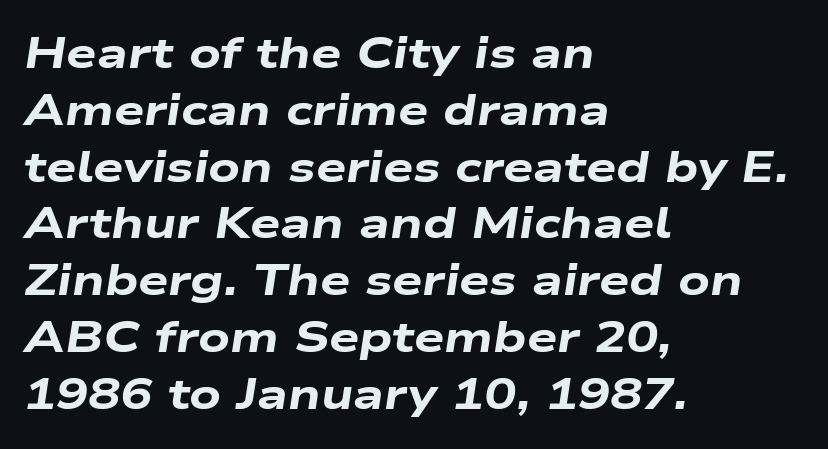
You could not count columns in this text — the font is proportionally spaced. Only glyphs here, with clear space below each row. On the weight axis this lands at bold, roughly 700. The tracking reads as untouched default to a designer's eye. Regarding leading, the lines here are spaced in the standard way.
